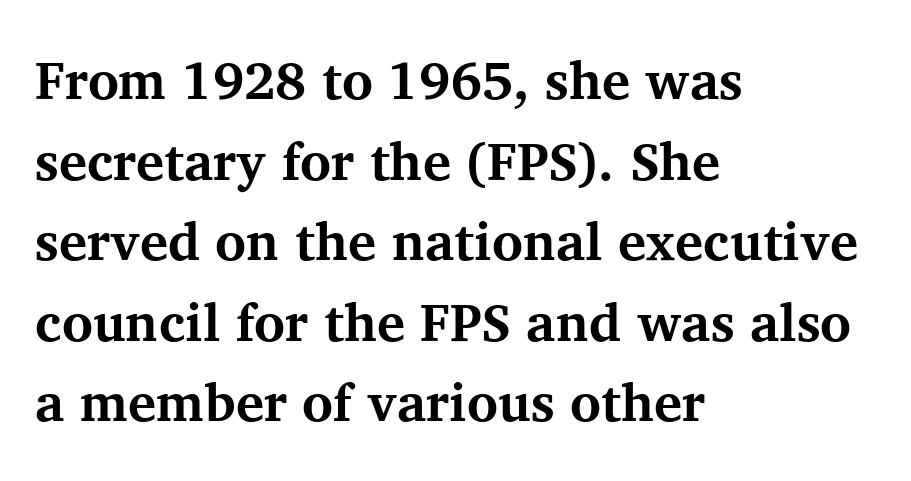
{"serif": "yes", "italic": "no", "bold": "yes", "weight": "bold", "width": "normal", "stroke_contrast": "medium", "x_height": "medium", "monospaced": "no", "underline": "no", "align": "left", "line_spacing": "normal", "line_spacing_ratio": 1.52, "letter_spacing": "normal", "letter_spacing_em": 0.0, "glyph_px": 53}
